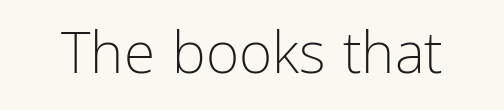
{"serif": "no", "italic": "no", "bold": "no", "weight": "light", "width": "condensed", "stroke_contrast": "low", "x_height": "medium", "monospaced": "no", "underline": "no", "letter_spacing": "normal", "letter_spacing_em": 0.0, "glyph_px": 57}
